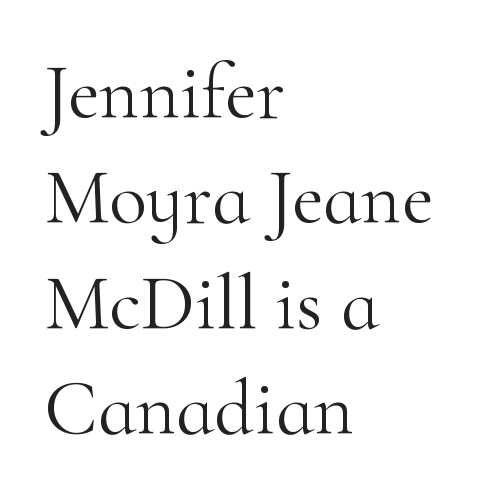
The image shows 78 px light serif type, upright; set left-aligned, normal line spacing (1.35x), normal letter spacing, not underlined; high stroke contrast and a small x-height.
